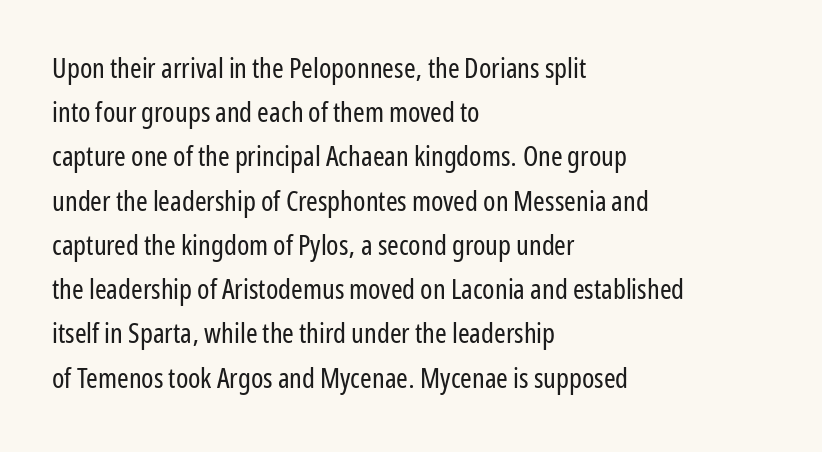
{"serif": "no", "italic": "no", "bold": "no", "weight": "regular", "width": "condensed", "stroke_contrast": "low", "x_height": "medium", "monospaced": "no", "underline": "no", "align": "left", "line_spacing": "normal", "line_spacing_ratio": 1.58, "letter_spacing": "normal", "letter_spacing_em": 0.0, "glyph_px": 28}
